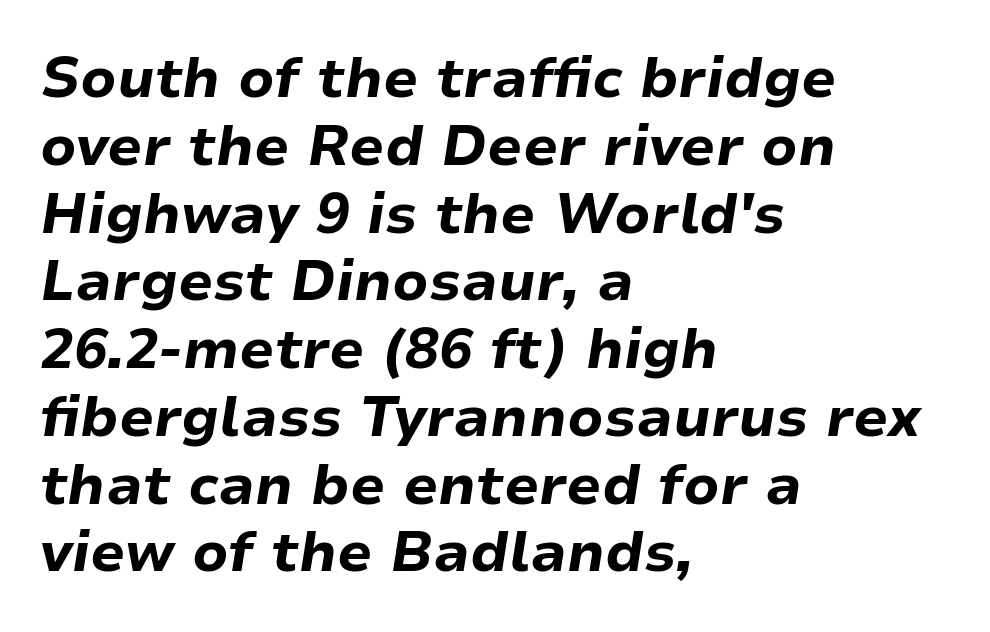
Leftover space on each line is placed entirely after the last word. Underlining? Definitely not there. Compared with ordinary roman type, these characters are visibly tilted. This rendering leaves character spacing at its baseline value.
